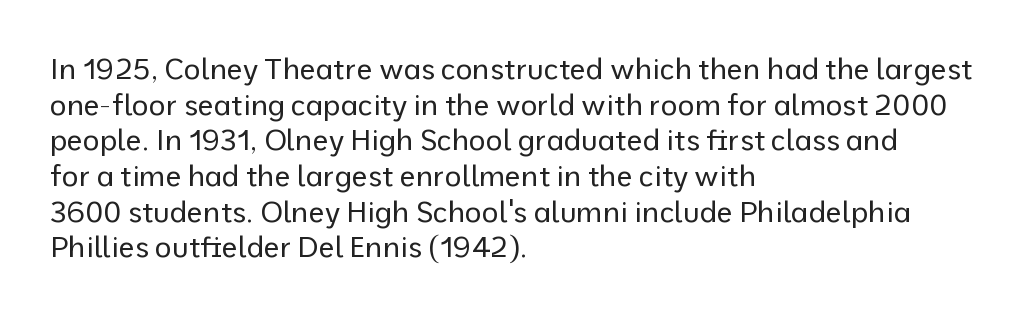
The image shows 29 px regular-weight sans-serif type, upright; set left-aligned, line spacing 1.23x, normal letter spacing, not underlined; low stroke contrast and a medium x-height.
